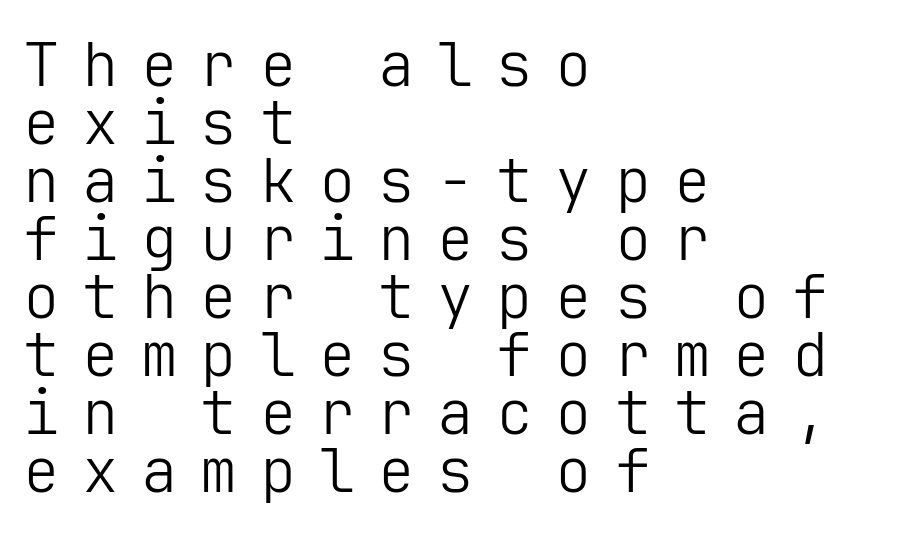
{"serif": "no", "italic": "no", "bold": "no", "weight": "light", "width": "normal", "stroke_contrast": "low", "x_height": "medium", "underline": "no", "align": "left", "line_spacing": "tight", "line_spacing_ratio": 0.95, "letter_spacing": "wide", "letter_spacing_em": 0.37, "glyph_px": 61}
